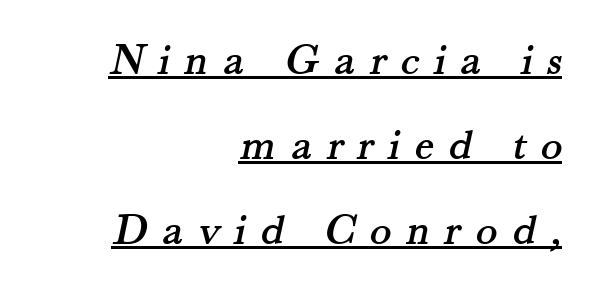
Typographically, this falls in the serif category. The rendering uses natural spacing where letterforms have individual widths. Every row of glyphs terminates at an identical x-position on the right. The face used here is rendered with a markedly widened letterfit. Compared with undecorated copy, this sample adds a rule below the words.
